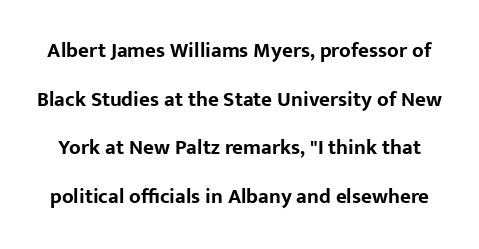
The image shows 21 px bold type, upright; set loose line spacing (2.32x), normal letter spacing, not underlined.
